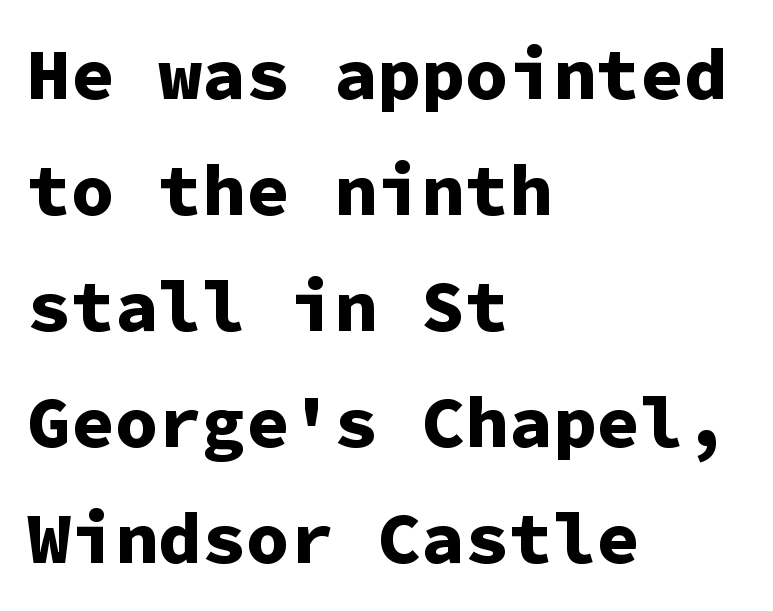
{"serif": "no", "italic": "no", "bold": "yes", "weight": "bold", "width": "normal", "stroke_contrast": "low", "x_height": "medium", "monospaced": "yes", "underline": "no", "align": "left", "line_spacing": "normal", "line_spacing_ratio": 1.59, "letter_spacing": "normal", "letter_spacing_em": 0.0, "glyph_px": 73}
